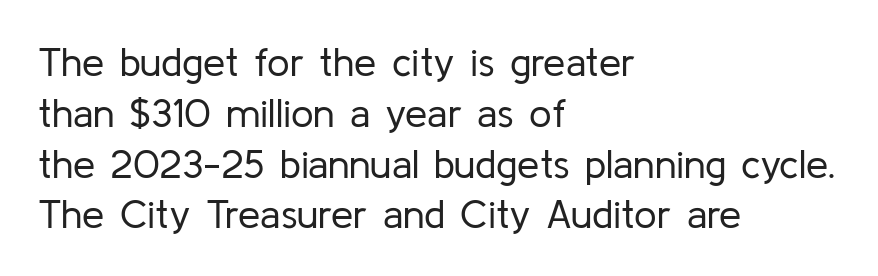
Varying glyph widths throughout — classic text-font behaviour. Students, observe: this is what conventionally led text looks like. The glyphs in this specimen are sans serif. Check under the words: just untouched page. This sample is left-justified, so line endings fall wherever the words run out. Inter-character spacing is left at the font's built-in metrics.
